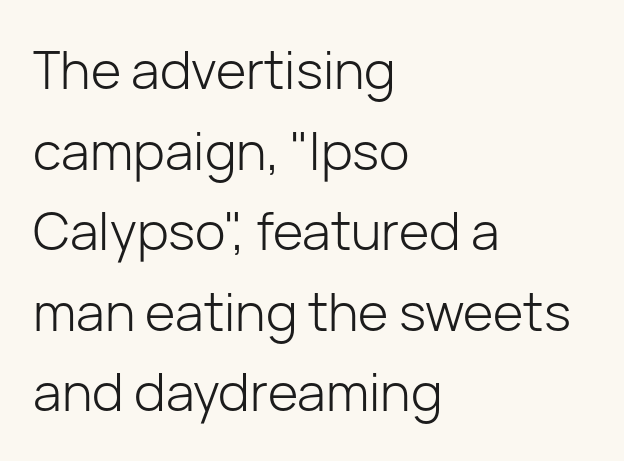
{"serif": "no", "italic": "no", "bold": "no", "weight": "light", "width": "normal", "stroke_contrast": "low", "x_height": "medium", "monospaced": "no", "underline": "no", "align": "left", "line_spacing": "normal", "line_spacing_ratio": 1.55, "letter_spacing": "normal", "letter_spacing_em": 0.0, "glyph_px": 52}
